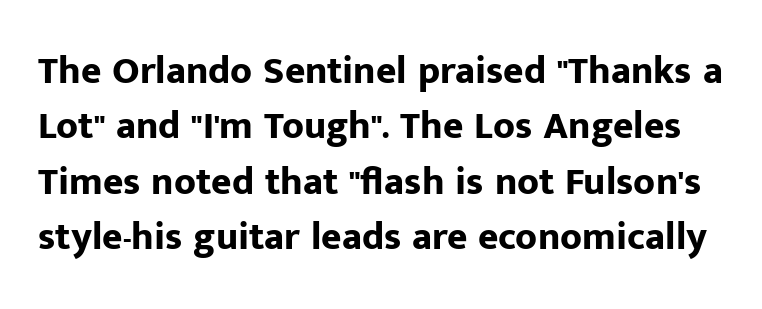
Q: Is the text bold? A: Yes.
Q: Is the text italic (slanted)? A: No, it is upright.
Q: Is the typeface a serif or a sans-serif typeface? A: Sans-serif.
Q: Is the text underlined? A: No.
Q: Is the spacing between letters normal or unusually wide? A: Normal.
Q: Is the spacing between lines tight, normal or loose? A: Normal.
Q: Width (condensed, normal, or wide)? A: Normal.
Q: Stroke contrast? A: Low.
Q: x-height? A: Medium.
Q: Monospaced? A: No.
